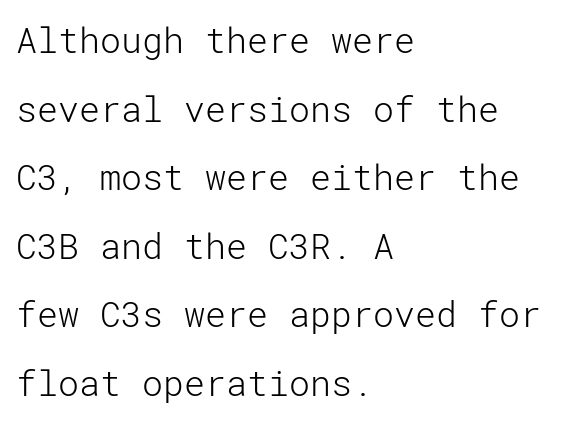
{"serif": "no", "italic": "no", "bold": "no", "weight": "light", "width": "normal", "stroke_contrast": "low", "x_height": "medium", "underline": "no", "align": "left", "line_spacing": "loose", "line_spacing_ratio": 1.96, "letter_spacing": "normal", "letter_spacing_em": 0.0, "glyph_px": 35}
